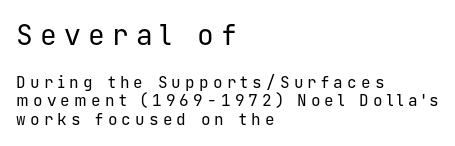
The image shows 28 px regular-weight sans-serif type, upright, monospaced; set left-aligned, line spacing 1.16x, unusually wide letter spacing (+0.26 em), not underlined; the first (top) block is 1.75x larger; low stroke contrast and a medium x-height.
